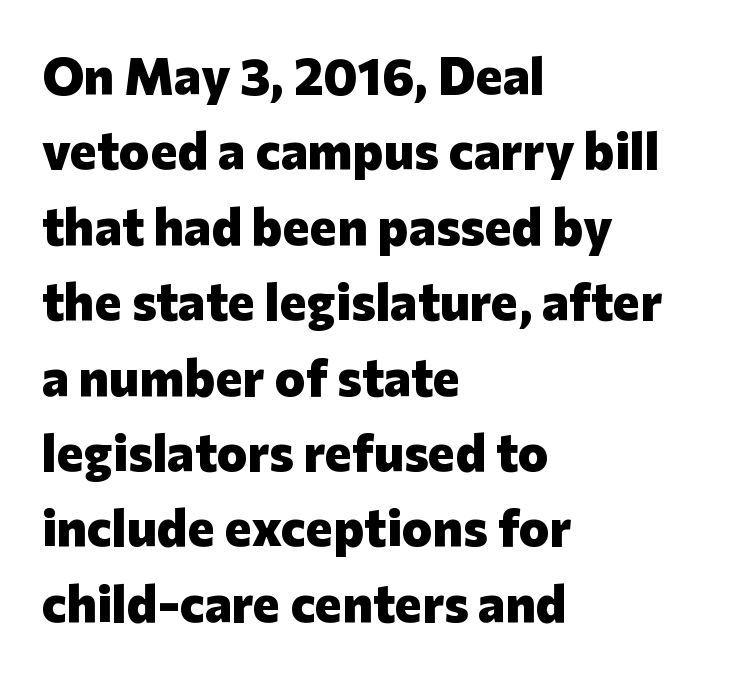
The image shows 52 px heavy sans-serif type, upright; set left-aligned, normal line spacing (1.45x), normal letter spacing, not underlined; low stroke contrast and a medium x-height.
